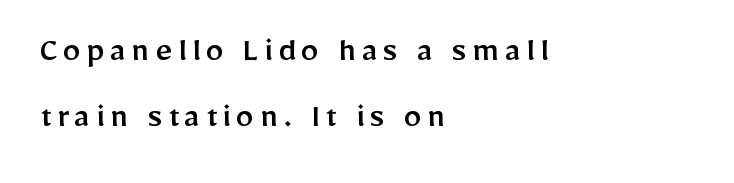
Q: Is the text italic (slanted)? A: No, it is upright.
Q: Is the typeface a serif or a sans-serif typeface? A: Sans-serif.
Q: Is the text underlined? A: No.
Q: How is the paragraph aligned? A: Left-aligned.
Q: Width (condensed, normal, or wide)? A: Normal.
Q: Stroke contrast? A: Low.
Q: x-height? A: Medium.
Q: Monospaced? A: No.
